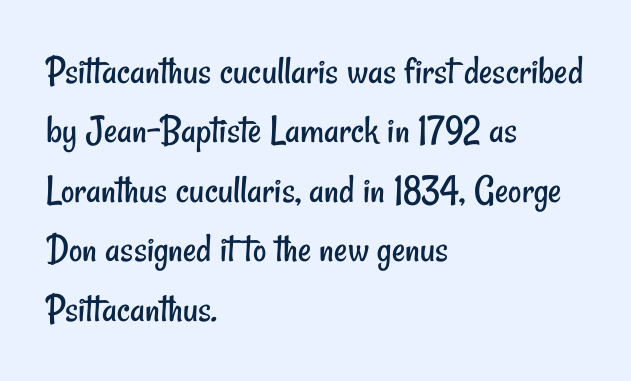
Q: Is the text bold? A: No.
Q: Is the typeface a serif or a sans-serif typeface? A: Sans-serif.
Q: Is the text underlined? A: No.
Q: How is the paragraph aligned? A: Left-aligned.
Q: Is the spacing between letters normal or unusually wide? A: Normal.
Q: Is the spacing between lines tight, normal or loose? A: Normal.
Q: Width (condensed, normal, or wide)? A: Condensed.
Q: Stroke contrast? A: Low.
Q: x-height? A: Small.
Q: Monospaced? A: No.
